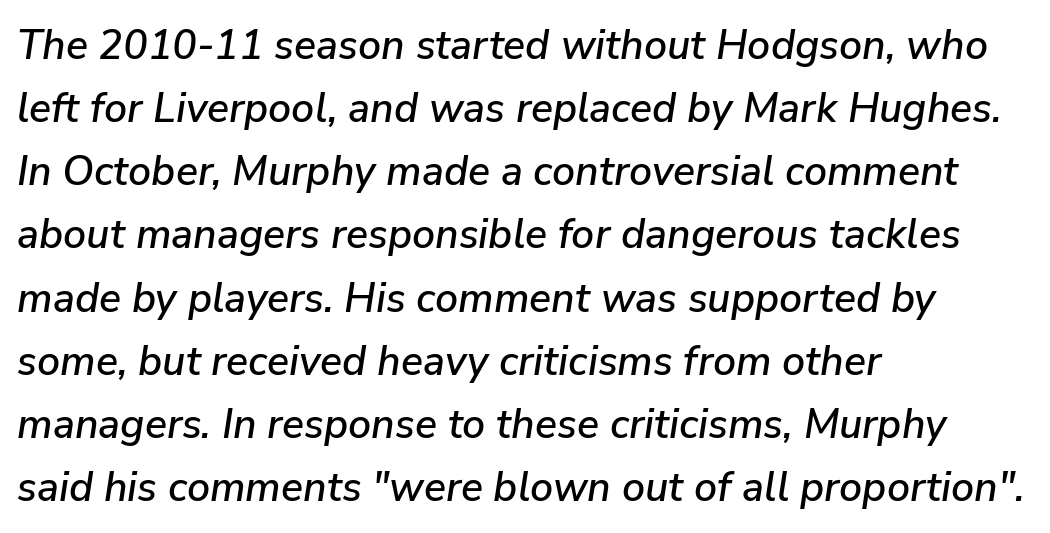
The image shows 41 px text type, italic (leaning right); set left-aligned, normal line spacing (1.54x), normal letter spacing, not underlined; low stroke contrast and a medium x-height.
